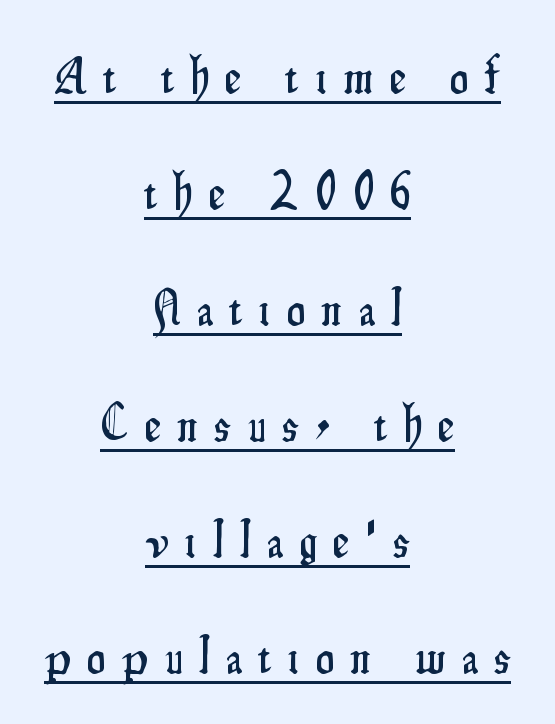
Q: Is the text italic (slanted)? A: No, it is upright.
Q: Is the typeface a serif or a sans-serif typeface? A: Sans-serif.
Q: Is the text underlined? A: Yes.
Q: How is the paragraph aligned? A: Centered.
Q: Is the spacing between letters normal or unusually wide? A: Unusually wide.
Q: Is the spacing between lines tight, normal or loose? A: Loose.
Q: Width (condensed, normal, or wide)? A: Condensed.
Q: Stroke contrast? A: Low.
Q: x-height? A: Small.
Q: Monospaced? A: No.
